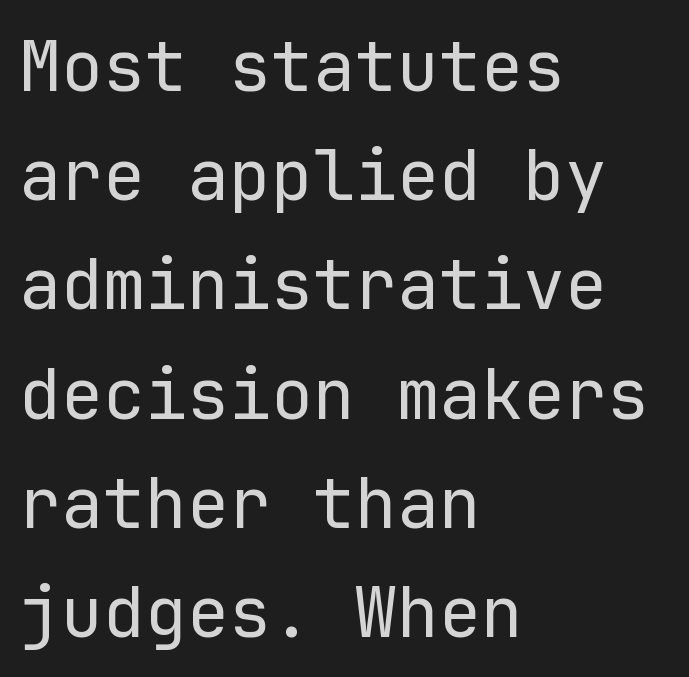
Q: Is the text bold? A: No.
Q: Is the text italic (slanted)? A: No, it is upright.
Q: Is the typeface a serif or a sans-serif typeface? A: Sans-serif.
Q: Is the text underlined? A: No.
Q: How is the paragraph aligned? A: Left-aligned.
Q: Is the spacing between letters normal or unusually wide? A: Normal.
Q: Is the spacing between lines tight, normal or loose? A: Normal.
Q: Width (condensed, normal, or wide)? A: Normal.
Q: Stroke contrast? A: Low.
Q: x-height? A: Medium.
Q: Monospaced? A: Yes.
